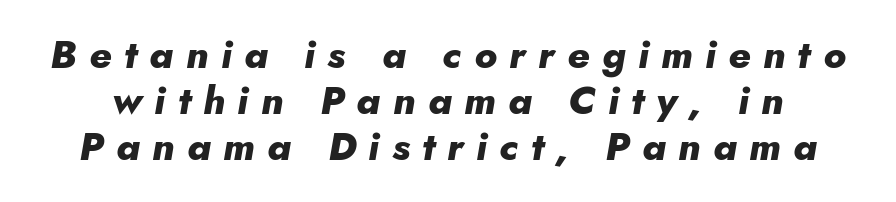
{"italic": "yes", "lean": "right", "slant_degrees": 10, "bold": "yes", "weight": "heavy", "width": "normal", "stroke_contrast": "low", "x_height": "small", "monospaced": "no", "underline": "no", "line_spacing_ratio": 1.18, "letter_spacing": "wide", "letter_spacing_em": 0.32, "glyph_px": 39}
